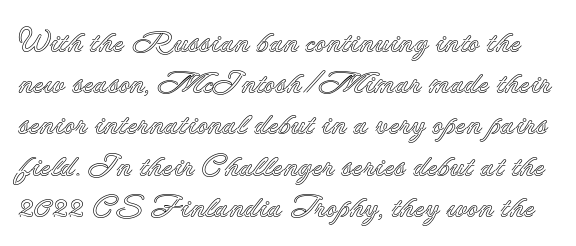
The image shows 31 px text type; set normal line spacing (1.33x), normal letter spacing, not underlined; a small x-height.
